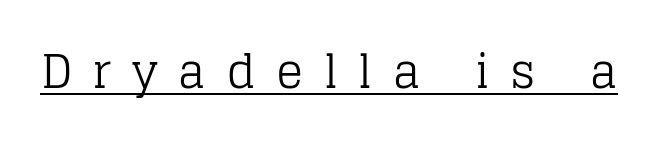
Q: Is the text bold? A: No.
Q: Is the text italic (slanted)? A: No, it is upright.
Q: Is the typeface a serif or a sans-serif typeface? A: Serif.
Q: Is the text underlined? A: Yes.
Q: Is the spacing between letters normal or unusually wide? A: Unusually wide.
Q: Width (condensed, normal, or wide)? A: Normal.
Q: Stroke contrast? A: Low.
Q: x-height? A: Large.
Q: Monospaced? A: No.
